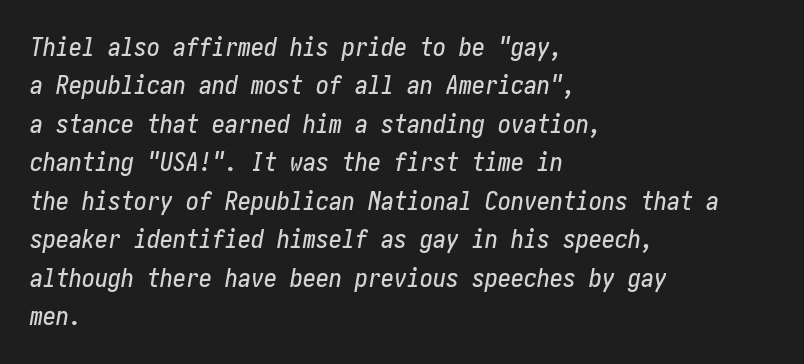
{"italic": "yes", "lean": "right", "slant_degrees": 10, "underline": "no", "align": "left", "line_spacing": "normal", "line_spacing_ratio": 1.48, "letter_spacing": "normal", "letter_spacing_em": 0.0, "glyph_px": 26}
